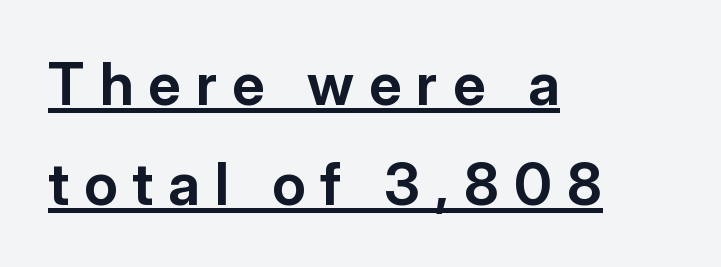
{"serif": "no", "italic": "no", "bold": "yes", "weight": "bold", "width": "normal", "stroke_contrast": "low", "x_height": "medium", "monospaced": "no", "underline": "yes", "align": "left", "line_spacing_ratio": 1.72, "letter_spacing": "wide", "letter_spacing_em": 0.26, "glyph_px": 58}
